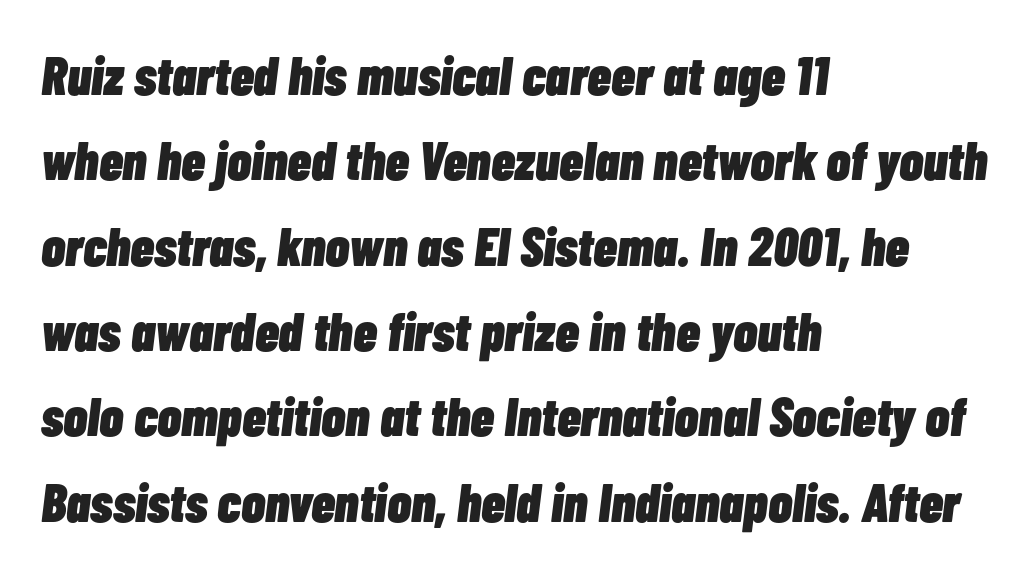
Q: Is the text bold? A: Yes.
Q: Is the text italic (slanted)? A: Yes, it leans right by about 7 degrees.
Q: Is the text underlined? A: No.
Q: How is the paragraph aligned? A: Left-aligned.
Q: Is the spacing between letters normal or unusually wide? A: Normal.
Q: Is the spacing between lines tight, normal or loose? A: Normal.
Q: Width (condensed, normal, or wide)? A: Condensed.
Q: Stroke contrast? A: Low.
Q: x-height? A: Medium.
Q: Monospaced? A: No.
